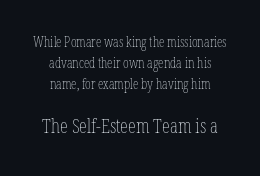
The typesetter chose a symmetrical, centered arrangement here. No extra tracking has been applied to these lines. The typesetting does not lean heavy: it is not bold. Just letters on the line, the space beneath them empty.
